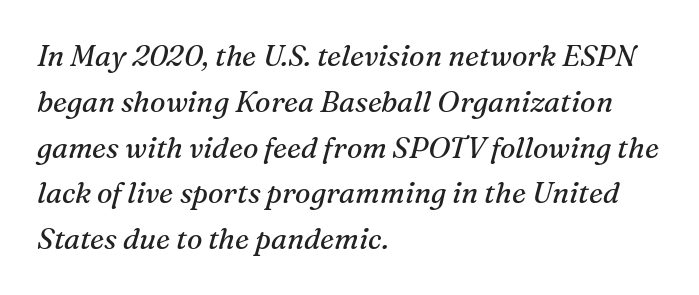
Weight: regular or lighter. Caption: multi-line text, flush left, ragged right. This sample has the flowing, uneven cadence of proportional lettering. The passage shown is typeset with a serif family. Nobody drew a line under any word here.
